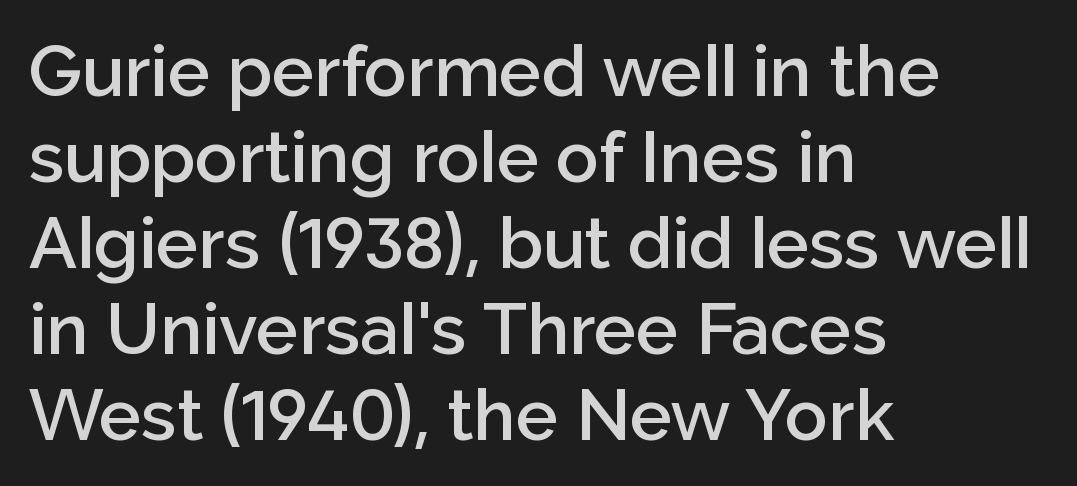
Q: Is the text bold? A: Semi-bold.
Q: Is the text italic (slanted)? A: No, it is upright.
Q: Is the typeface a serif or a sans-serif typeface? A: Sans-serif.
Q: Is the text underlined? A: No.
Q: How is the paragraph aligned? A: Left-aligned.
Q: Is the spacing between letters normal or unusually wide? A: Normal.
Q: Width (condensed, normal, or wide)? A: Normal.
Q: Stroke contrast? A: Low.
Q: x-height? A: Medium.
Q: Monospaced? A: No.
